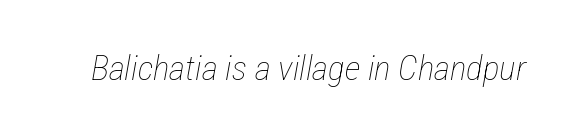
The letters advance in unequal steps, a hallmark of proportional type. Vertical stems look standard width or narrower in stroke. You could call the tracking neutral — neither tight nor loose. Posture: slanted. Letters rest on an invisible, unmarked baseline.
